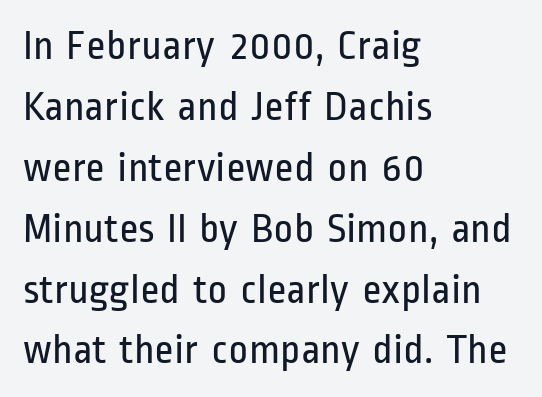
The horizontal fit of the characters is conventional and even. A typesetter would mark this as roman, not italic. Weight: in the light-to-regular range. Leading: standard.
